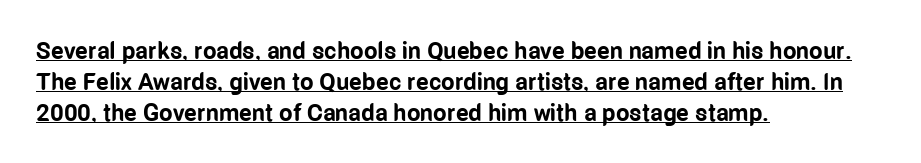
The image shows 24 px bold type, upright; set left-aligned, normal line spacing (1.29x), normal letter spacing, underlined.
